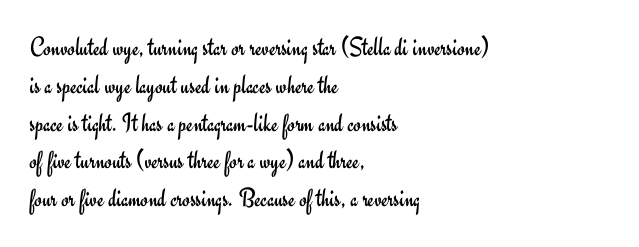
Short note: letters normally spaced. These lines are set flush left with a ragged right edge. The passage shown is not bold in any degree. Rows of type keep a routine distance in the vertical direction.
